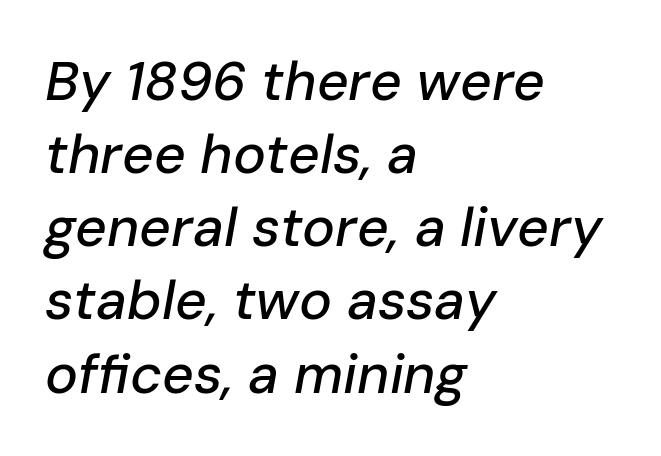
The image shows 55 px text type, italic (leaning right); set left-aligned, normal line spacing (1.33x), normal letter spacing, not underlined; low stroke contrast and a medium x-height.
